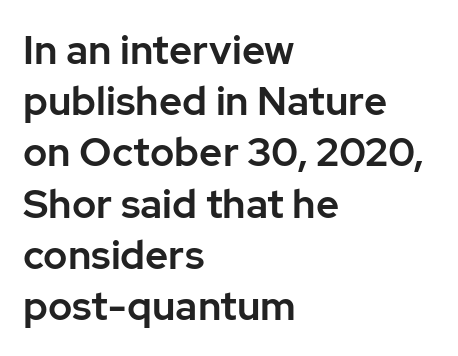
The image shows 40 px sans-serif type, upright; set left-aligned, normal line spacing (1.28x), normal letter spacing, not underlined; low stroke contrast and a medium x-height.
